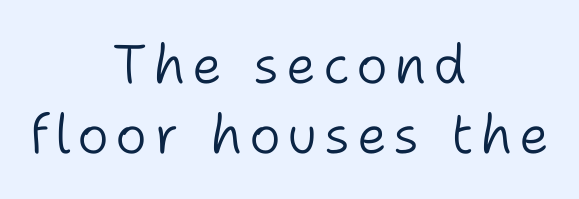
Q: Is the text bold? A: No.
Q: Is the text italic (slanted)? A: No, it is upright.
Q: Is the typeface a serif or a sans-serif typeface? A: Sans-serif.
Q: Is the text underlined? A: No.
Q: How is the paragraph aligned? A: Centered.
Q: Is the spacing between lines tight, normal or loose? A: Normal.
Q: Width (condensed, normal, or wide)? A: Normal.
Q: Stroke contrast? A: Low.
Q: x-height? A: Medium.
Q: Monospaced? A: No.
